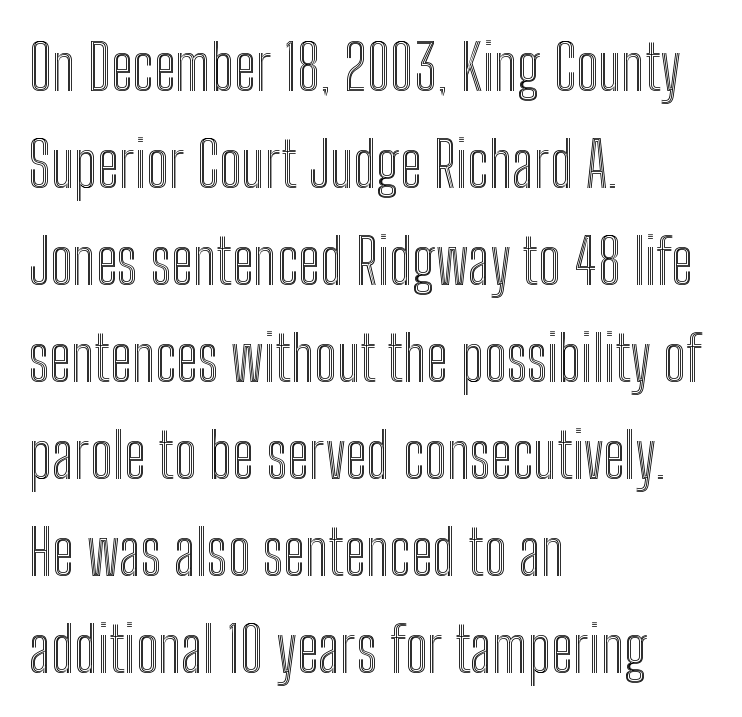
{"italic": "no", "width": "condensed", "x_height": "medium", "monospaced": "no", "underline": "no", "align": "left", "line_spacing": "normal", "line_spacing_ratio": 1.54, "letter_spacing": "normal", "letter_spacing_em": 0.0, "glyph_px": 63}
